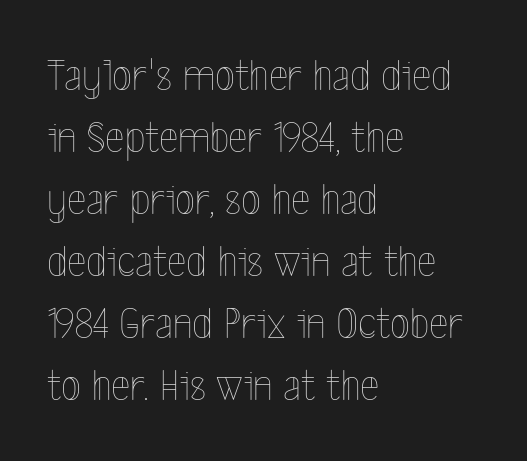
{"italic": "no", "bold": "no", "weight": "thin", "width": "condensed", "x_height": "medium", "monospaced": "no", "underline": "no", "align": "left", "line_spacing": "normal", "line_spacing_ratio": 1.35, "letter_spacing": "normal", "letter_spacing_em": 0.0, "glyph_px": 46}
